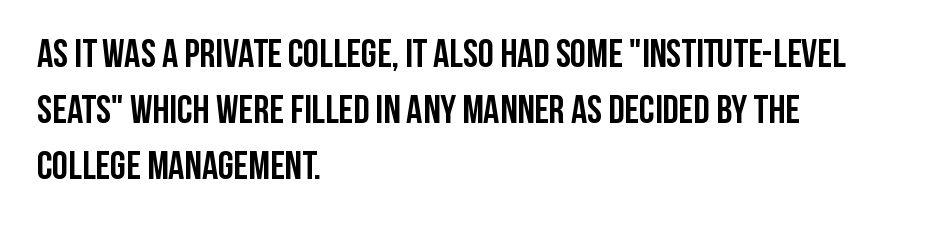
The image shows 40 px semibold, condensed sans-serif type, upright; set left-aligned, normal line spacing (1.4x), normal letter spacing, not underlined; low stroke contrast and a large x-height.
